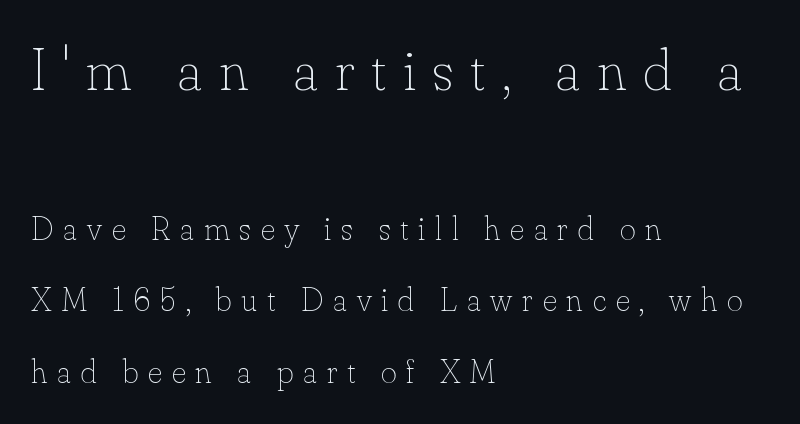
Q: Is the text bold? A: No.
Q: Is the text italic (slanted)? A: No, it is upright.
Q: Is the text underlined? A: No.
Q: How is the paragraph aligned? A: Left-aligned.
Q: Is the spacing between letters normal or unusually wide? A: Unusually wide.
Q: Is the spacing between lines tight, normal or loose? A: Loose.
Q: Which block of text is set in a larger size, the first (top) or the second (bottom)? A: The first (top) one.
Q: Width (condensed, normal, or wide)? A: Normal.
Q: Stroke contrast? A: Low.
Q: x-height? A: Small.
Q: Monospaced? A: No.
